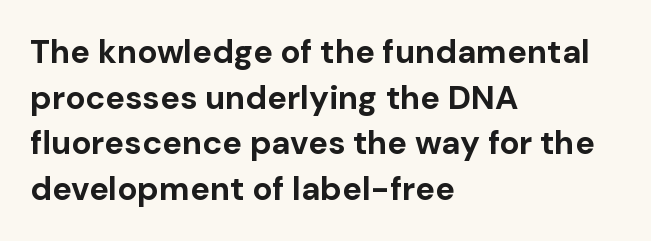
Q: Is the text bold? A: Yes.
Q: Is the text italic (slanted)? A: No, it is upright.
Q: Is the typeface a serif or a sans-serif typeface? A: Sans-serif.
Q: Is the text underlined? A: No.
Q: How is the paragraph aligned? A: Left-aligned.
Q: Is the spacing between letters normal or unusually wide? A: Normal.
Q: Is the spacing between lines tight, normal or loose? A: Normal.
Q: Width (condensed, normal, or wide)? A: Normal.
Q: Stroke contrast? A: Low.
Q: x-height? A: Medium.
Q: Monospaced? A: No.
